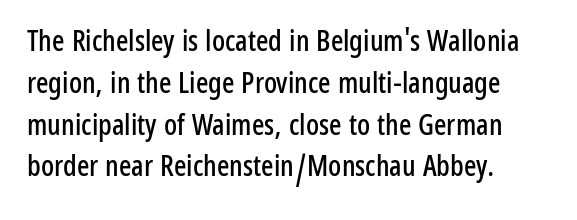
The baseline area is clear. One glance says typical: line gaps are just what's usual. Italic? Not at all — the glyphs are vertical. No feet cap the strokes, marking this as sans-serif type. The tracking reads as untouched default to a designer's eye. All the whitespace from short lines collects on the right.
